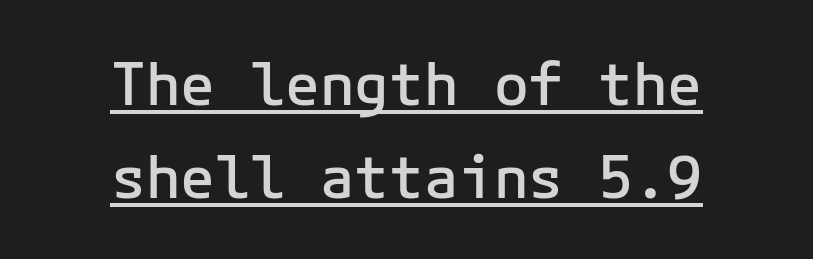
The image shows 58 px semibold sans-serif type, upright, monospaced; set centered, normal line spacing (1.6x), normal letter spacing, underlined; low stroke contrast and a medium x-height.
